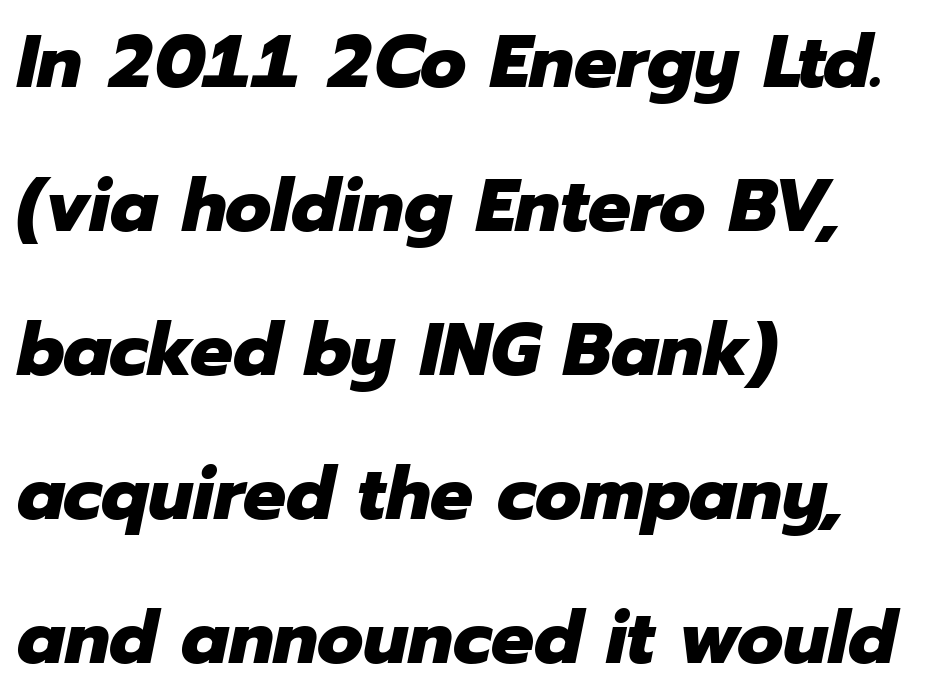
Q: Is the text bold? A: Yes.
Q: Is the text italic (slanted)? A: Yes, it leans right by about 12 degrees.
Q: Is the text underlined? A: No.
Q: How is the paragraph aligned? A: Left-aligned.
Q: Is the spacing between letters normal or unusually wide? A: Normal.
Q: Is the spacing between lines tight, normal or loose? A: Loose.
Q: Width (condensed, normal, or wide)? A: Normal.
Q: Stroke contrast? A: Low.
Q: x-height? A: Medium.
Q: Monospaced? A: No.
